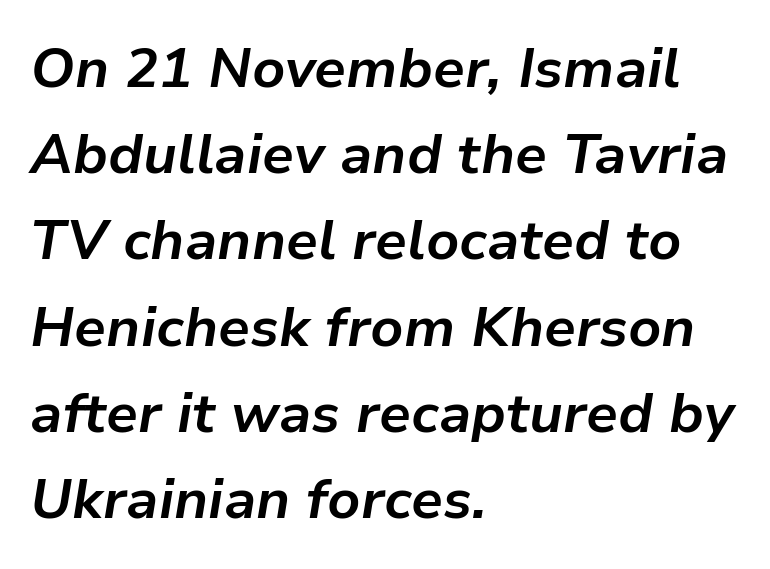
Q: Is the text bold? A: Yes.
Q: Is the text italic (slanted)? A: Yes, it leans right by about 9 degrees.
Q: Is the text underlined? A: No.
Q: How is the paragraph aligned? A: Left-aligned.
Q: Is the spacing between letters normal or unusually wide? A: Normal.
Q: Is the spacing between lines tight, normal or loose? A: Normal.
Q: Width (condensed, normal, or wide)? A: Normal.
Q: Stroke contrast? A: Low.
Q: x-height? A: Medium.
Q: Monospaced? A: No.
